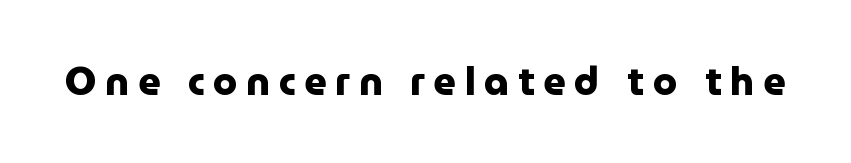
The image shows 39 px heavy sans-serif type, upright; set unusually wide letter spacing (+0.22 em), not underlined; low stroke contrast and a medium x-height.
